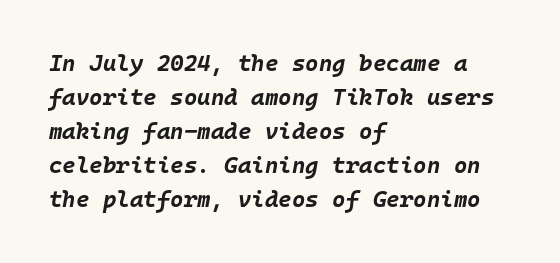
Teacher's note: observe the even left margin — that is flush-left alignment. Beneath every word, the page is bare. Observe the lean: these are italic letterforms. Is the type bold? Yes — the strokes are clearly thick and heavy.
